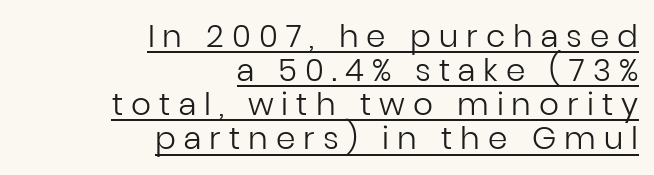
The image shows 31 px regular-weight sans-serif type, upright; set right-aligned, tight line spacing (1.1x), unusually wide letter spacing (+0.26 em), underlined; low stroke contrast and a medium x-height.
